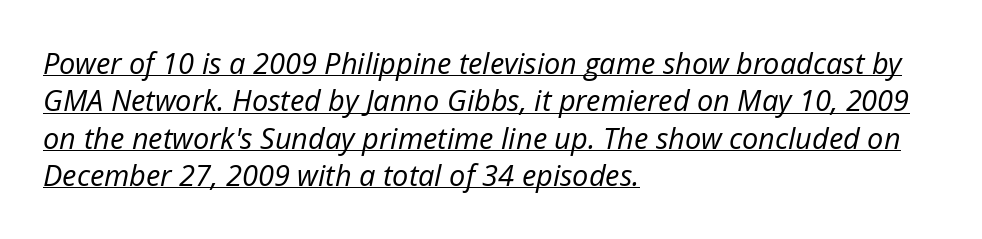
{"italic": "yes", "lean": "right", "slant_degrees": 12, "bold": "no", "weight": "regular", "width": "normal", "stroke_contrast": "low", "x_height": "medium", "monospaced": "no", "underline": "yes", "align": "left", "line_spacing": "normal", "line_spacing_ratio": 1.29, "letter_spacing": "normal", "letter_spacing_em": 0.0, "glyph_px": 29}
